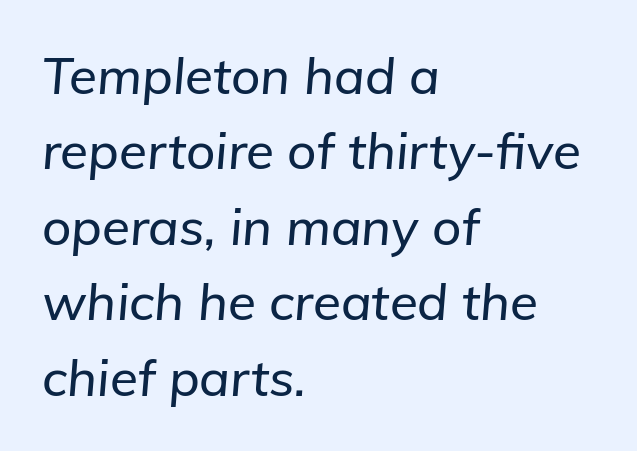
The image shows 51 px text type, italic (leaning right); set left-aligned, normal line spacing (1.48x), normal letter spacing, not underlined; low stroke contrast and a medium x-height.
